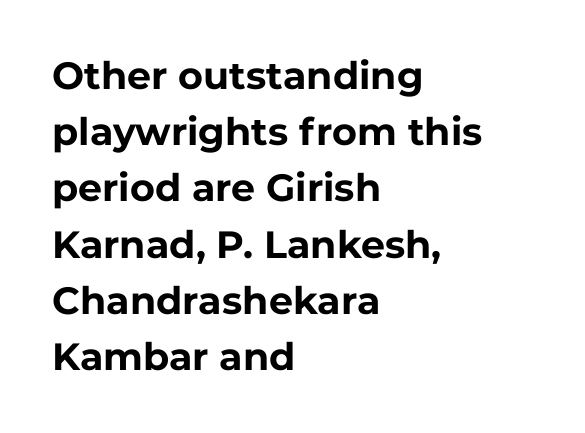
The image shows 38 px bold sans-serif type, upright; set left-aligned, normal line spacing (1.48x), normal letter spacing, not underlined; low stroke contrast and a medium x-height.
